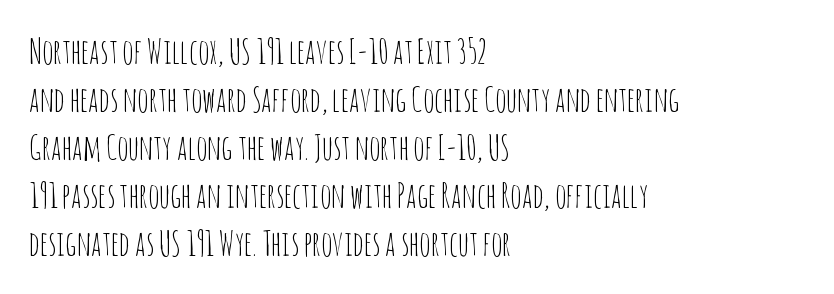
{"serif": "no", "italic": "no", "bold": "no", "weight": "thin", "width": "condensed", "stroke_contrast": "low", "x_height": "large", "monospaced": "no", "underline": "no", "align": "left", "line_spacing": "normal", "line_spacing_ratio": 1.41, "letter_spacing": "normal", "letter_spacing_em": 0.0, "glyph_px": 34}
